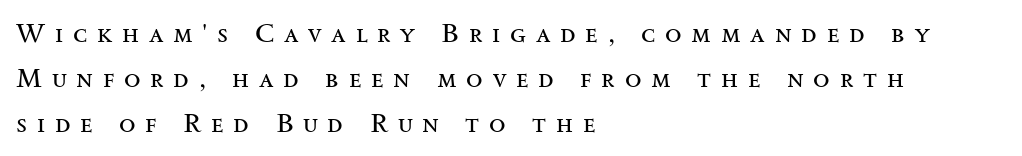
{"italic": "no", "bold": "no", "underline": "no", "align": "left", "line_spacing": "normal", "line_spacing_ratio": 1.67, "letter_spacing": "wide", "letter_spacing_em": 0.36, "glyph_px": 27}
